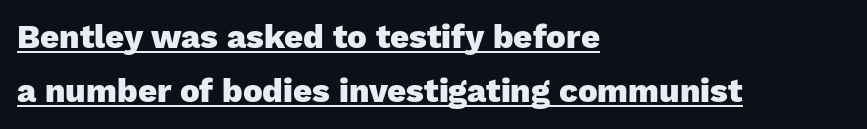
Q: Is the text bold? A: Yes.
Q: Is the text italic (slanted)? A: No, it is upright.
Q: Is the typeface a serif or a sans-serif typeface? A: Sans-serif.
Q: Is the text underlined? A: Yes.
Q: How is the paragraph aligned? A: Left-aligned.
Q: Is the spacing between letters normal or unusually wide? A: Normal.
Q: Is the spacing between lines tight, normal or loose? A: Normal.
Q: Width (condensed, normal, or wide)? A: Normal.
Q: Stroke contrast? A: Low.
Q: x-height? A: Medium.
Q: Monospaced? A: No.
